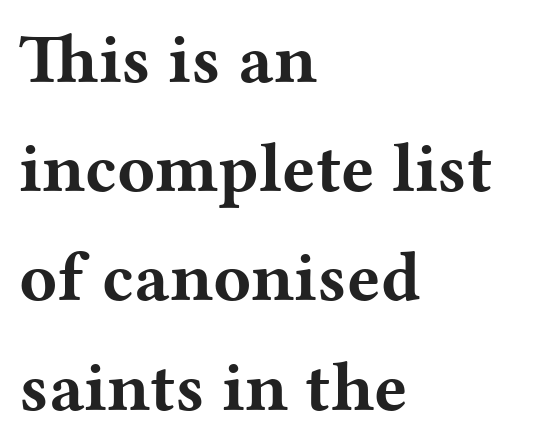
Students, observe: this is what conventionally led text looks like. Set as a true bold cut, around the 700 mark. In terms of letterform style, serifs are clearly present. No word sits above an underline. Which margin do the lines hug? The left one — the right edge is uneven. Tracking here is standard; glyphs follow each other at the usual distance.
